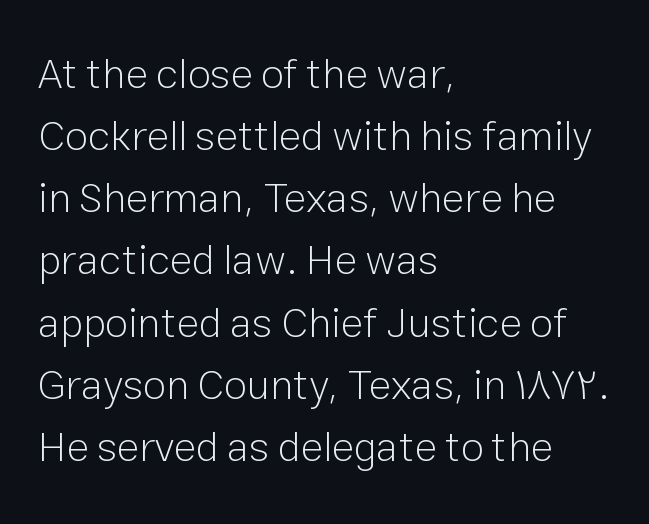
Q: Is the text bold? A: No.
Q: Is the text italic (slanted)? A: No, it is upright.
Q: Is the typeface a serif or a sans-serif typeface? A: Sans-serif.
Q: Is the text underlined? A: No.
Q: How is the paragraph aligned? A: Left-aligned.
Q: Is the spacing between letters normal or unusually wide? A: Normal.
Q: Is the spacing between lines tight, normal or loose? A: Normal.
Q: Width (condensed, normal, or wide)? A: Normal.
Q: Stroke contrast? A: Low.
Q: x-height? A: Medium.
Q: Monospaced? A: No.
